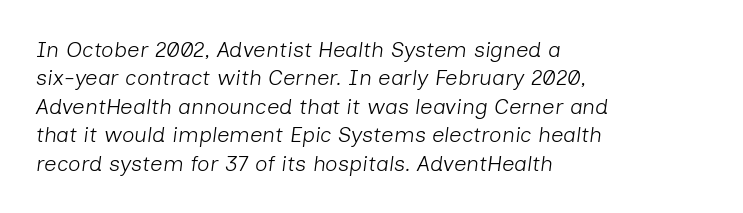
{"italic": "yes", "lean": "right", "slant_degrees": 7, "bold": "no", "underline": "no", "align": "left", "line_spacing": "normal", "line_spacing_ratio": 1.29, "letter_spacing": "normal", "letter_spacing_em": 0.0, "glyph_px": 22}
